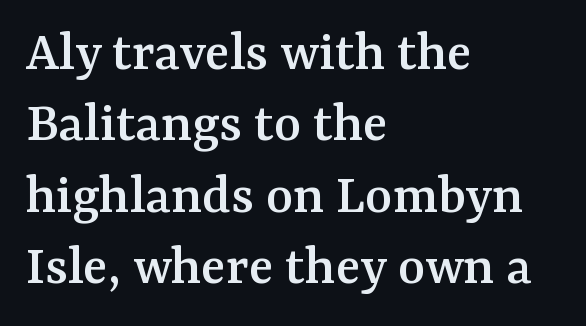
{"serif": "yes", "italic": "no", "width": "normal", "stroke_contrast": "medium", "x_height": "medium", "monospaced": "no", "underline": "no", "align": "left", "line_spacing_ratio": 1.23, "letter_spacing": "normal", "letter_spacing_em": 0.0, "glyph_px": 58}
